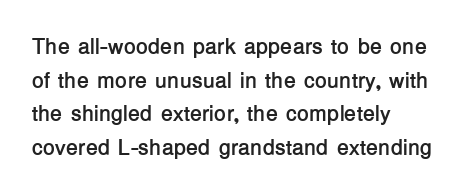
{"italic": "no", "bold": "yes", "underline": "no", "align": "left", "line_spacing": "normal", "line_spacing_ratio": 1.53, "letter_spacing": "normal", "letter_spacing_em": 0.0, "glyph_px": 22}
